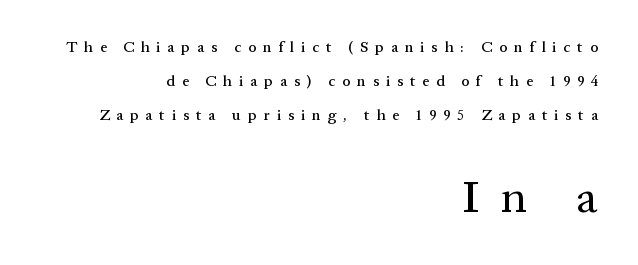
{"serif": "yes", "italic": "no", "width": "normal", "stroke_contrast": "medium", "x_height": "medium", "monospaced": "no", "underline": "no", "align": "right", "line_spacing": "loose", "line_spacing_ratio": 2.27, "letter_spacing": "wide", "letter_spacing_em": 0.46, "larger_block": "second", "size_ratio": 3.0, "glyph_px": 45}
